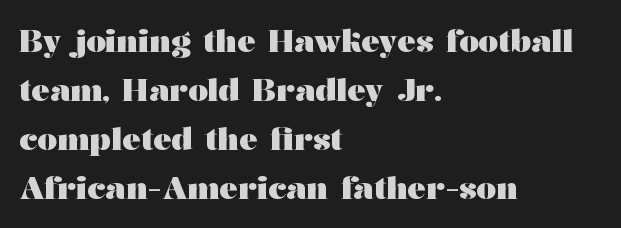
The passage shown is typed in a proportional face where columns would drift. The face used here is seriffed, in the tradition of book romans. Notice how the stems are strictly vertical — no italics here. Reading down the block, your eye returns to a fixed left position each line. Here the glyphs are tracked normally, forming tight word shapes. Summary of weight: heavy, a full bold.
